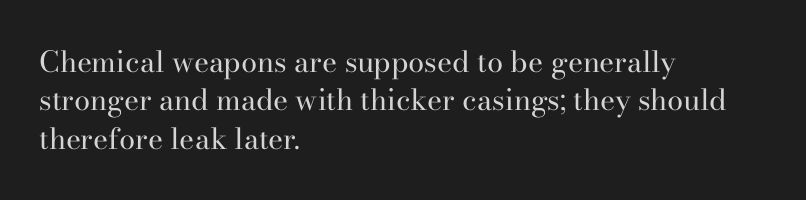
{"serif": "yes", "italic": "no", "bold": "no", "weight": "regular", "width": "normal", "stroke_contrast": "high", "x_height": "small", "monospaced": "no", "underline": "no", "align": "left", "line_spacing": "normal", "line_spacing_ratio": 1.32, "letter_spacing": "normal", "letter_spacing_em": 0.0, "glyph_px": 29}
